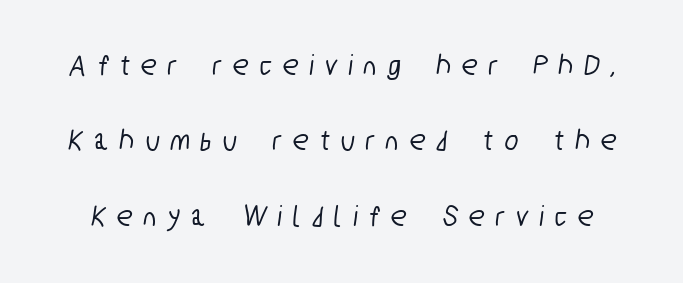
The image shows 31 px condensed sans-serif type; set loose line spacing (2.43x), unusually wide letter spacing (+0.39 em), not underlined; low stroke contrast and a medium x-height.
